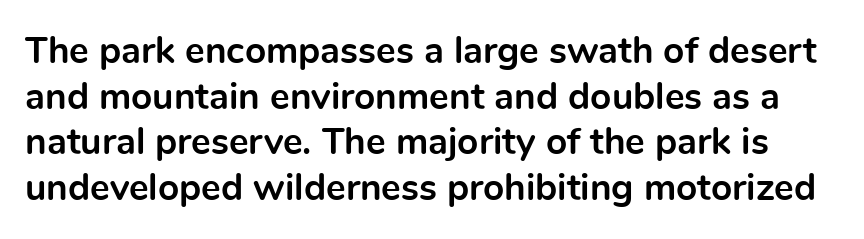
Q: Is the text bold? A: Yes.
Q: Is the text italic (slanted)? A: No, it is upright.
Q: Is the typeface a serif or a sans-serif typeface? A: Sans-serif.
Q: Is the text underlined? A: No.
Q: Is the spacing between letters normal or unusually wide? A: Normal.
Q: Width (condensed, normal, or wide)? A: Normal.
Q: x-height? A: Medium.
Q: Monospaced? A: No.
